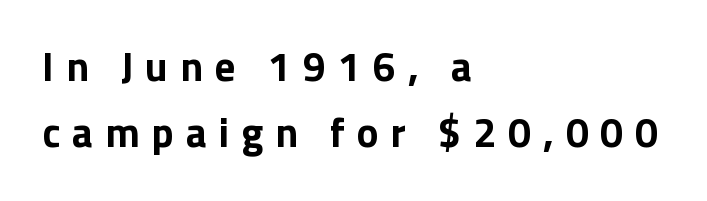
The image shows 41 px bold sans-serif type, upright; set left-aligned, normal line spacing (1.61x), unusually wide letter spacing (+0.29 em), not underlined; low stroke contrast and a medium x-height.
